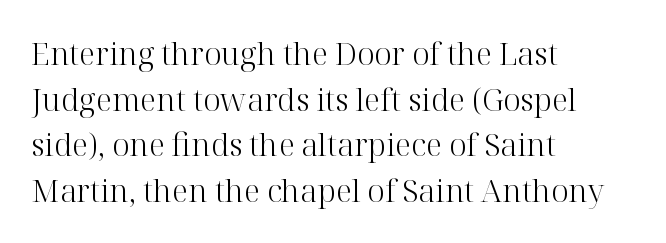
Q: Is the text bold? A: No.
Q: Is the text italic (slanted)? A: No, it is upright.
Q: Is the typeface a serif or a sans-serif typeface? A: Serif.
Q: Is the text underlined? A: No.
Q: How is the paragraph aligned? A: Left-aligned.
Q: Is the spacing between letters normal or unusually wide? A: Normal.
Q: Is the spacing between lines tight, normal or loose? A: Normal.
Q: Width (condensed, normal, or wide)? A: Normal.
Q: Stroke contrast? A: High.
Q: x-height? A: Medium.
Q: Monospaced? A: No.
